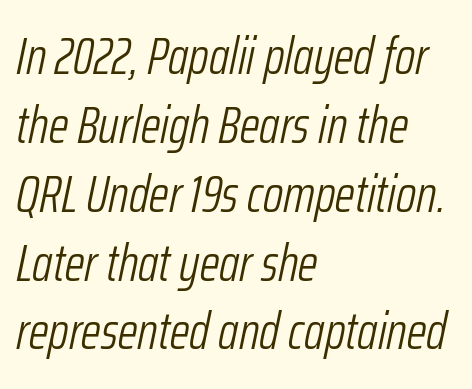
Q: Is the text bold? A: No.
Q: Is the text italic (slanted)? A: Yes, it leans right by about 12 degrees.
Q: Is the text underlined? A: No.
Q: How is the paragraph aligned? A: Left-aligned.
Q: Is the spacing between letters normal or unusually wide? A: Normal.
Q: Is the spacing between lines tight, normal or loose? A: Normal.
Q: Width (condensed, normal, or wide)? A: Condensed.
Q: Stroke contrast? A: Low.
Q: x-height? A: Medium.
Q: Monospaced? A: No.
